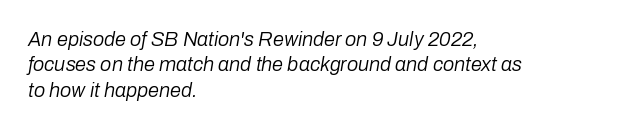
Q: Is the text bold? A: No.
Q: Is the text italic (slanted)? A: Yes, it leans right by about 10 degrees.
Q: Is the text underlined? A: No.
Q: How is the paragraph aligned? A: Left-aligned.
Q: Is the spacing between letters normal or unusually wide? A: Normal.
Q: Is the spacing between lines tight, normal or loose? A: Normal.
